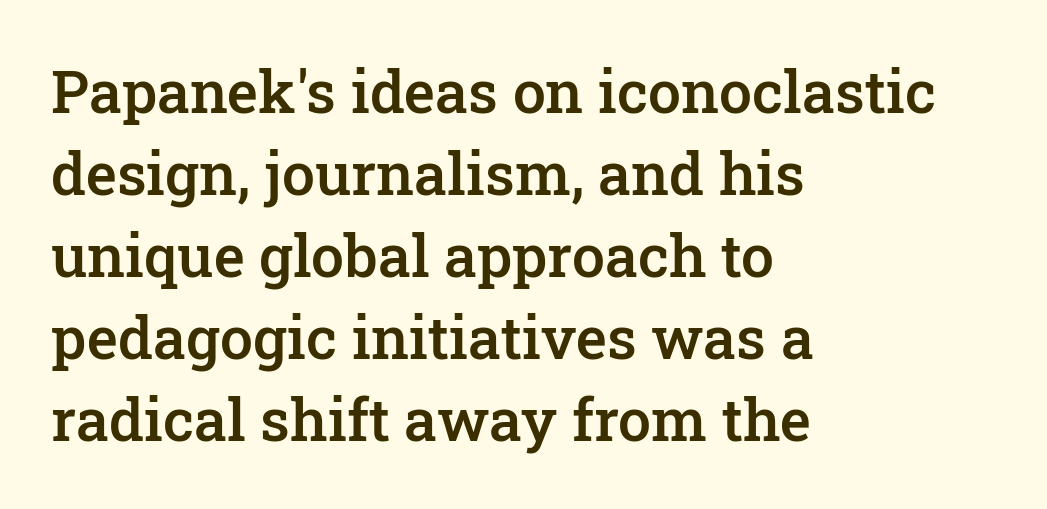
Is there much room between lines? A standard amount, neither cramped nor airy. No extra tracking has been applied to these lines. Unlike a clean sans, this face finishes its strokes with serifs. A student would call this left alignment; a typographer would say flush left, rag right. The letters advance in unequal steps, a hallmark of proportional type.
